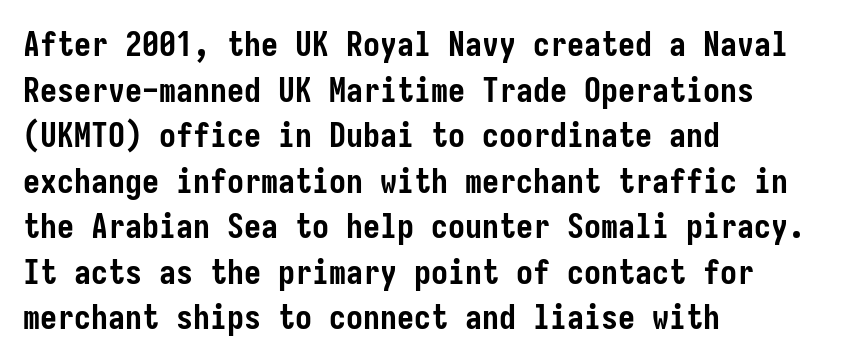
{"serif": "no", "italic": "no", "bold": "yes", "weight": "semibold", "width": "condensed", "stroke_contrast": "low", "x_height": "medium", "underline": "no", "align": "left", "line_spacing": "normal", "line_spacing_ratio": 1.34, "letter_spacing": "normal", "letter_spacing_em": 0.0, "glyph_px": 34}
